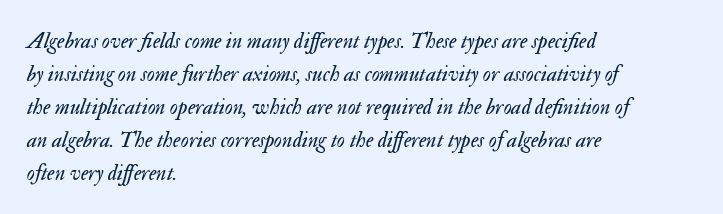
Q: Is the text bold? A: No.
Q: Is the text italic (slanted)? A: Yes, it leans right by about 17 degrees.
Q: Is the text underlined? A: No.
Q: How is the paragraph aligned? A: Left-aligned.
Q: Is the spacing between letters normal or unusually wide? A: Normal.
Q: Is the spacing between lines tight, normal or loose? A: Normal.
